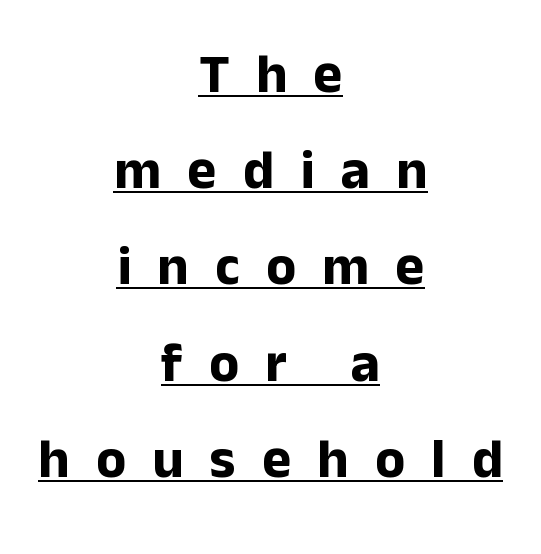
Q: Is the text bold? A: Yes.
Q: Is the text italic (slanted)? A: No, it is upright.
Q: Is the typeface a serif or a sans-serif typeface? A: Sans-serif.
Q: Is the text underlined? A: Yes.
Q: How is the paragraph aligned? A: Centered.
Q: Is the spacing between letters normal or unusually wide? A: Unusually wide.
Q: Width (condensed, normal, or wide)? A: Normal.
Q: Stroke contrast? A: Low.
Q: x-height? A: Medium.
Q: Monospaced? A: No.
